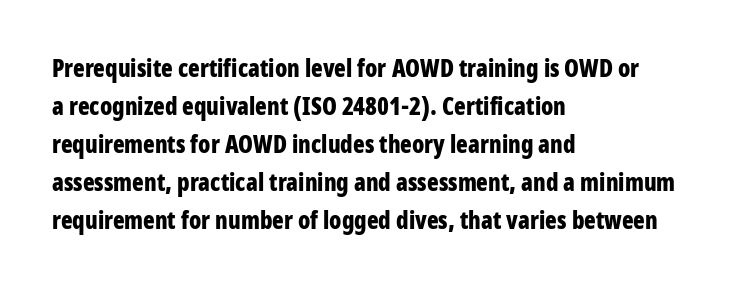
The space between consecutive lines is moderate. Alignment: flush left. The passage shown is not underscored anywhere. The type is set solid horizontally, with unmodified tracking. The characters look thick and weighty, a clear bold. Unlike italic type, these characters show no tilt at all.
